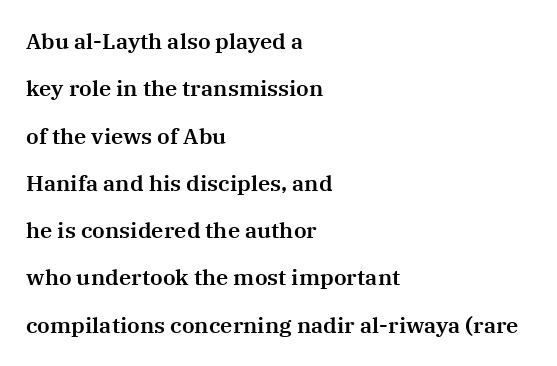
{"italic": "no", "underline": "no", "align": "left", "line_spacing": "loose", "line_spacing_ratio": 2.15, "letter_spacing": "normal", "letter_spacing_em": 0.0, "glyph_px": 22}
